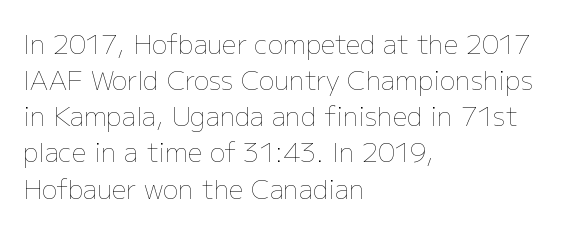
{"italic": "no", "bold": "no", "underline": "no", "align": "left", "line_spacing": "normal", "line_spacing_ratio": 1.39, "letter_spacing": "normal", "letter_spacing_em": 0.0, "glyph_px": 26}
